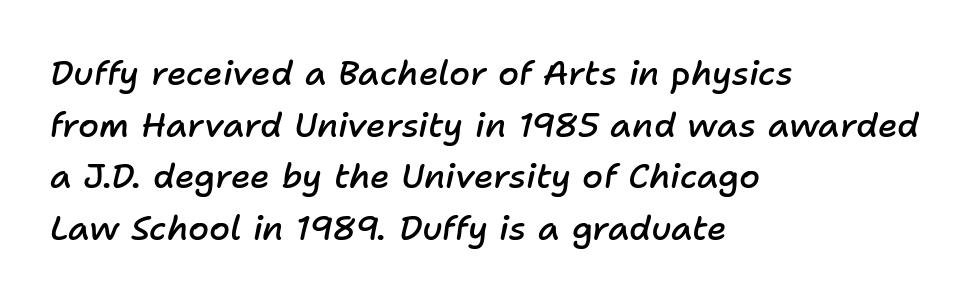
Q: Is the text bold? A: Semi-bold.
Q: Is the text italic (slanted)? A: Yes, it leans right by about 11 degrees.
Q: Is the text underlined? A: No.
Q: How is the paragraph aligned? A: Left-aligned.
Q: Is the spacing between letters normal or unusually wide? A: Normal.
Q: Is the spacing between lines tight, normal or loose? A: Normal.
Q: Width (condensed, normal, or wide)? A: Normal.
Q: Stroke contrast? A: Low.
Q: x-height? A: Medium.
Q: Monospaced? A: No.
